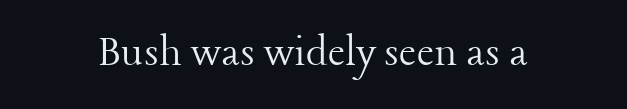
{"serif": "yes", "italic": "no", "bold": "no", "weight": "light", "width": "normal", "stroke_contrast": "low", "x_height": "medium", "monospaced": "no", "underline": "no", "letter_spacing": "normal", "letter_spacing_em": 0.0, "glyph_px": 47}
